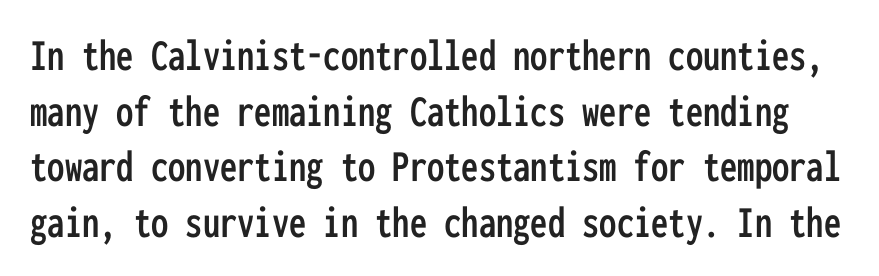
These lines were composed using upright roman letters. Does the type have serifs? No, each stem ends abruptly. Anything drawn beneath the words? Only blank space. Each letter, wide or thin by design, is forced into the same width here. Words appear dense and cohesive because spacing is normal.
